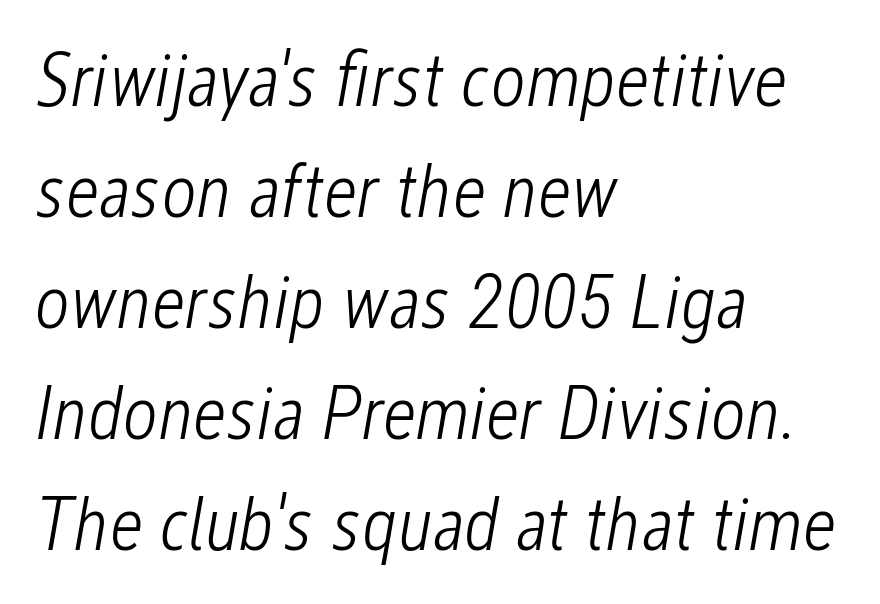
{"italic": "yes", "lean": "right", "slant_degrees": 12, "bold": "no", "weight": "light", "width": "condensed", "stroke_contrast": "low", "x_height": "medium", "monospaced": "no", "underline": "no", "align": "left", "line_spacing": "normal", "line_spacing_ratio": 1.46, "letter_spacing": "normal", "letter_spacing_em": 0.0, "glyph_px": 76}
